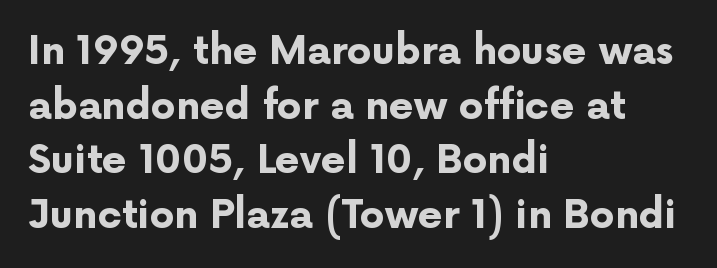
{"serif": "no", "italic": "no", "bold": "yes", "weight": "bold", "width": "normal", "stroke_contrast": "low", "x_height": "medium", "monospaced": "no", "underline": "no", "align": "left", "line_spacing": "normal", "line_spacing_ratio": 1.4, "letter_spacing": "normal", "letter_spacing_em": 0.0, "glyph_px": 39}
